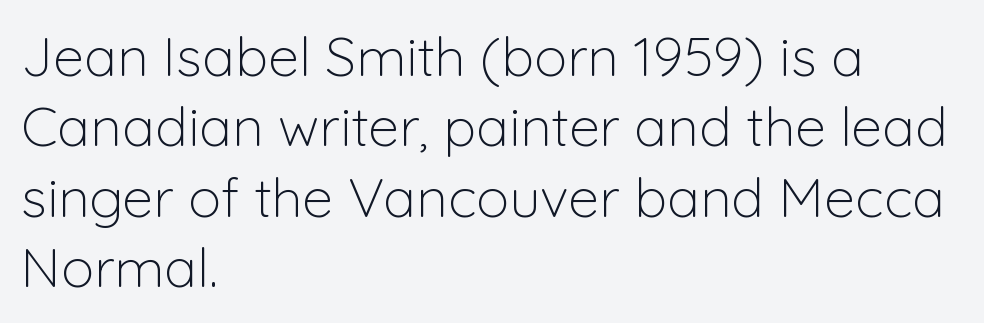
Q: Is the text bold? A: No.
Q: Is the text italic (slanted)? A: No, it is upright.
Q: Is the typeface a serif or a sans-serif typeface? A: Sans-serif.
Q: Is the text underlined? A: No.
Q: How is the paragraph aligned? A: Left-aligned.
Q: Is the spacing between letters normal or unusually wide? A: Normal.
Q: Is the spacing between lines tight, normal or loose? A: Normal.
Q: Width (condensed, normal, or wide)? A: Normal.
Q: Stroke contrast? A: Low.
Q: x-height? A: Medium.
Q: Monospaced? A: No.
